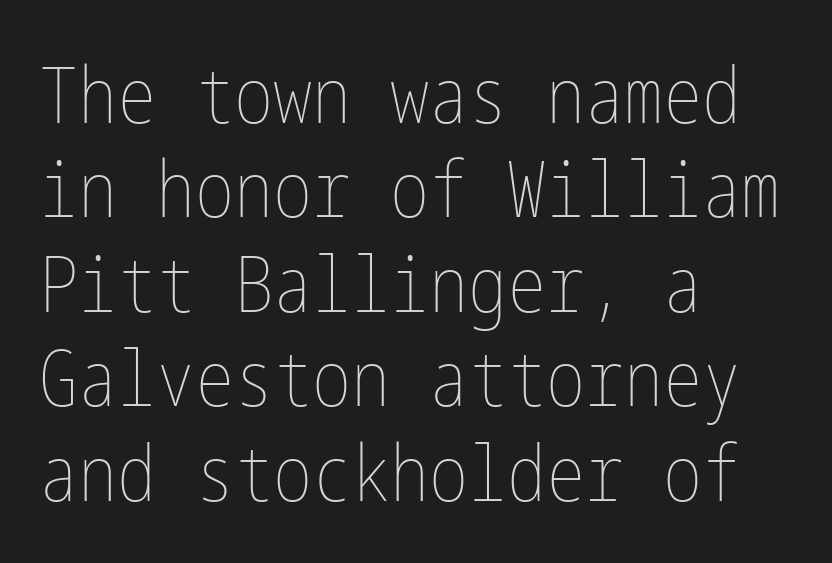
The image shows 78 px thin, condensed type, upright; set left-aligned, line spacing 1.21x, normal letter spacing, not underlined; low stroke contrast and a medium x-height.
